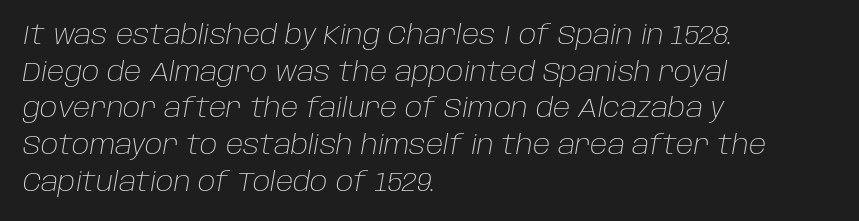
The lines in this sample share a left origin and differ only in where they stop. Letter spacing: default. Leading: standard. Stems here are at most as thick as an everyday book face.
